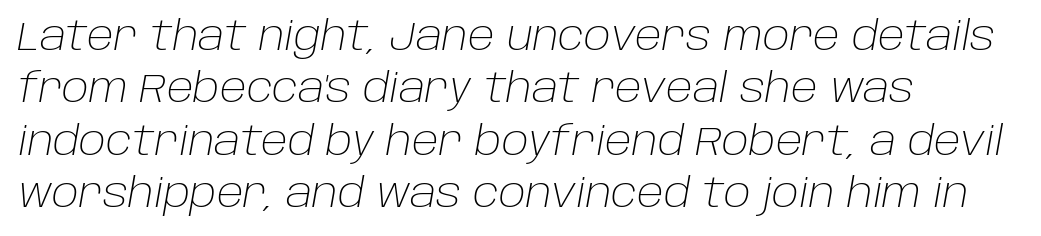
The paragraph has a hard left edge and a soft right edge. Horizontal bands of white between lines are of average thickness. Rule under the text: the space is simply empty. Varying glyph widths throughout — classic text-font behaviour. The whole block is typeset with a tilt. Is this a heavy cut? Hardly; it is regular or lighter.
